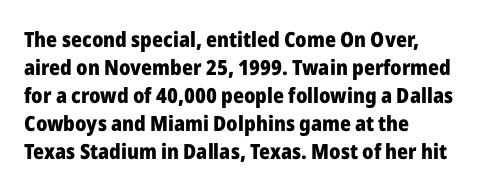
Q: Is the text bold? A: Yes.
Q: Is the text italic (slanted)? A: No, it is upright.
Q: Is the text underlined? A: No.
Q: How is the paragraph aligned? A: Left-aligned.
Q: Is the spacing between letters normal or unusually wide? A: Normal.
Q: Is the spacing between lines tight, normal or loose? A: Normal.
